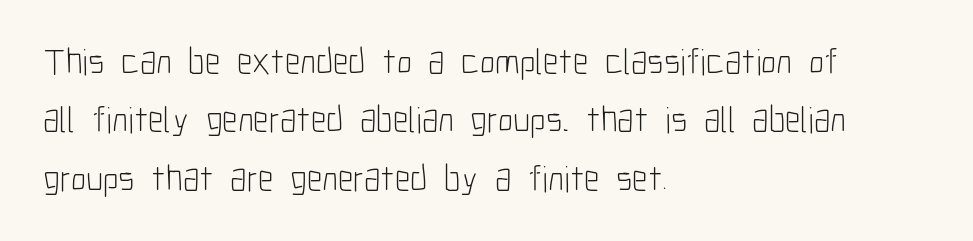
{"serif": "no", "italic": "no", "bold": "no", "weight": "light", "width": "condensed", "stroke_contrast": "low", "x_height": "medium", "monospaced": "no", "underline": "no", "align": "left", "line_spacing": "normal", "line_spacing_ratio": 1.58, "letter_spacing": "normal", "letter_spacing_em": 0.0, "glyph_px": 37}
